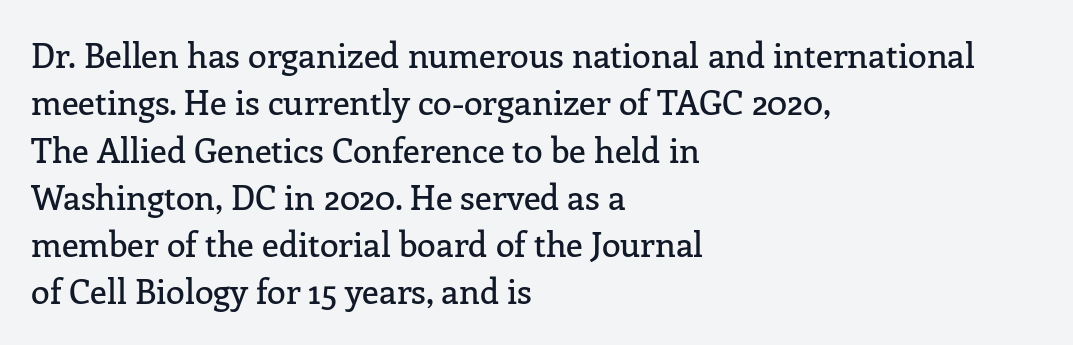
The rendering uses natural spacing where letterforms have individual widths. Leading: standard. There is no visible air inserted between adjacent glyphs. This rendering employs a face with finishing strokes, i.e., a serif. Anything drawn beneath the words? Only blank space. Ascenders rise straight up at ninety degrees.
